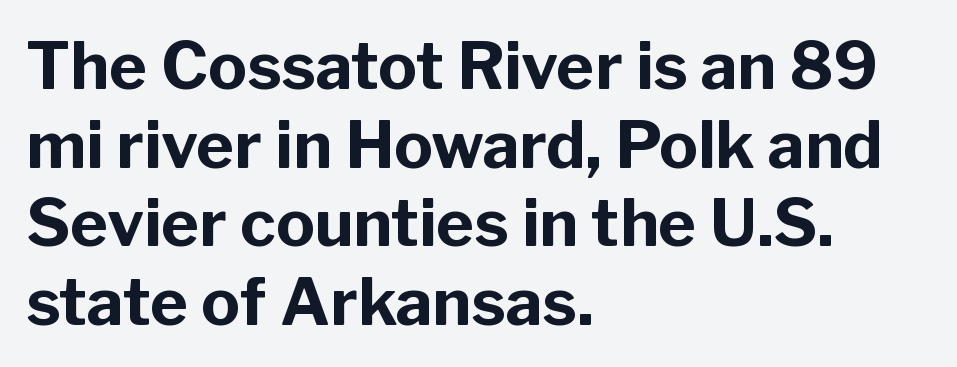
{"serif": "no", "italic": "no", "bold": "yes", "weight": "bold", "width": "normal", "stroke_contrast": "low", "x_height": "medium", "monospaced": "no", "underline": "no", "align": "left", "line_spacing_ratio": 1.21, "letter_spacing": "normal", "letter_spacing_em": 0.0, "glyph_px": 65}
